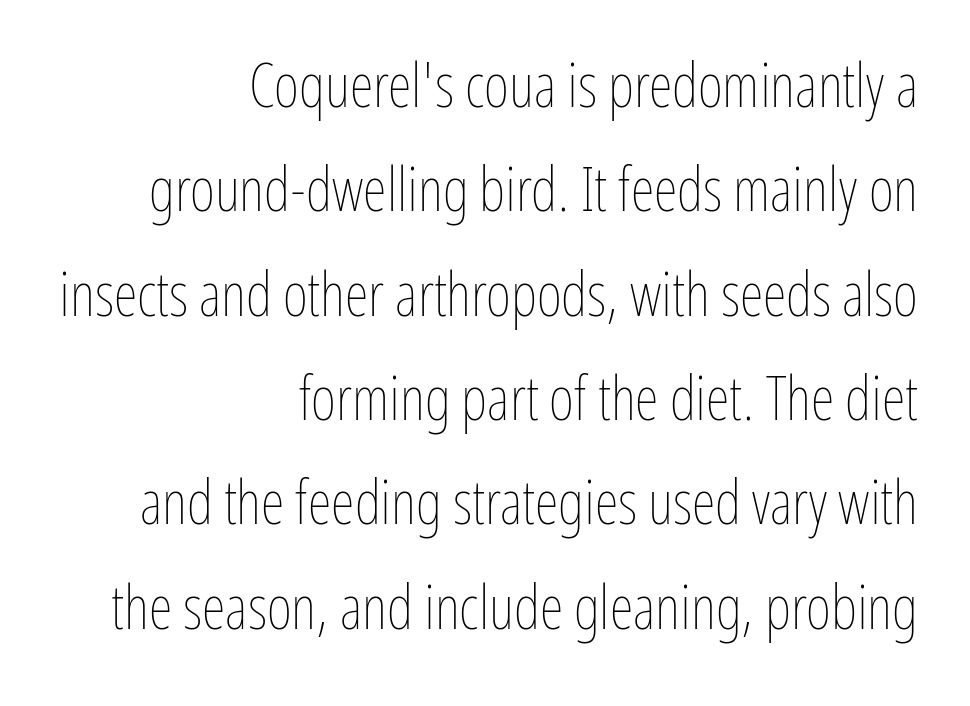
{"italic": "no", "bold": "no", "weight": "thin", "width": "condensed", "stroke_contrast": "low", "x_height": "medium", "monospaced": "no", "underline": "no", "align": "right", "line_spacing_ratio": 1.71, "letter_spacing": "normal", "letter_spacing_em": 0.0, "glyph_px": 61}
